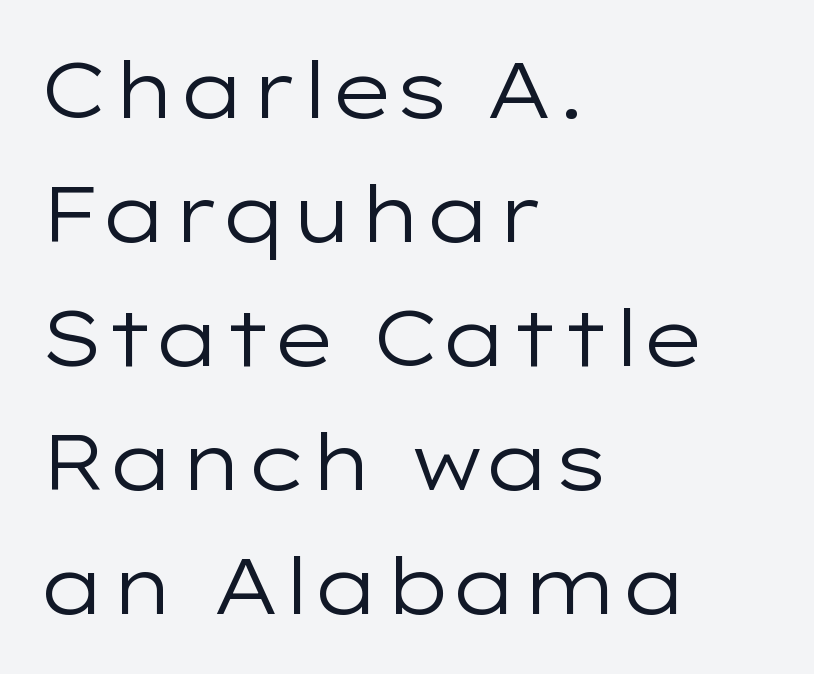
{"serif": "no", "italic": "no", "bold": "no", "weight": "regular", "width": "wide", "stroke_contrast": "low", "x_height": "medium", "monospaced": "no", "underline": "no", "align": "left", "line_spacing": "normal", "line_spacing_ratio": 1.57, "letter_spacing": "normal", "letter_spacing_em": 0.0, "glyph_px": 79}
